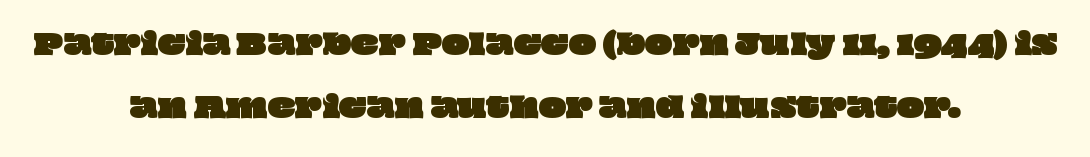
Q: Is the text underlined? A: No.
Q: How is the paragraph aligned? A: Centered.
Q: Is the spacing between letters normal or unusually wide? A: Normal.
Q: Is the spacing between lines tight, normal or loose? A: Loose.
Q: Width (condensed, normal, or wide)? A: Wide.
Q: Stroke contrast? A: Low.
Q: x-height? A: Large.
Q: Monospaced? A: No.
